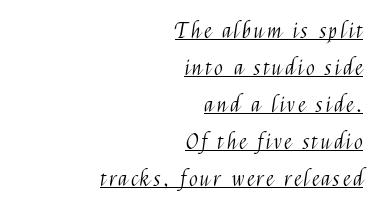
Q: Is the text bold? A: No.
Q: Is the text italic (slanted)? A: Yes.
Q: Is the text underlined? A: Yes.
Q: How is the paragraph aligned? A: Right-aligned.
Q: Is the spacing between lines tight, normal or loose? A: Normal.
